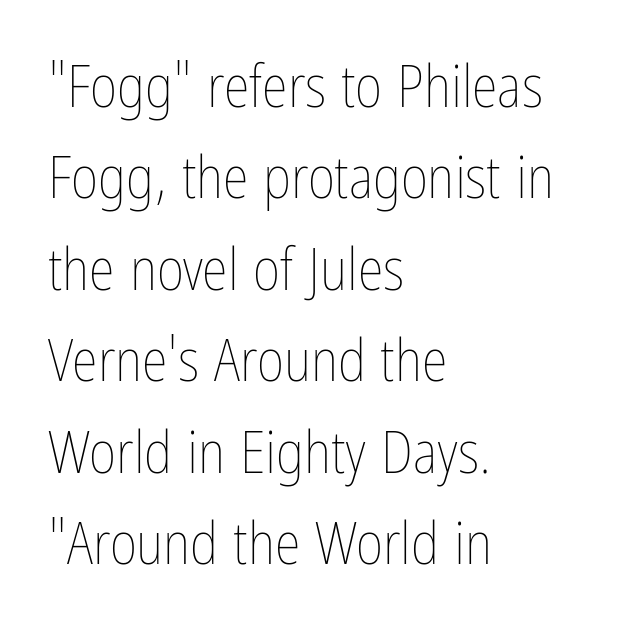
Q: Is the text bold? A: No.
Q: Is the text italic (slanted)? A: No, it is upright.
Q: Is the text underlined? A: No.
Q: How is the paragraph aligned? A: Left-aligned.
Q: Is the spacing between letters normal or unusually wide? A: Normal.
Q: Is the spacing between lines tight, normal or loose? A: Normal.
Q: Width (condensed, normal, or wide)? A: Condensed.
Q: Stroke contrast? A: Low.
Q: x-height? A: Medium.
Q: Monospaced? A: No.
